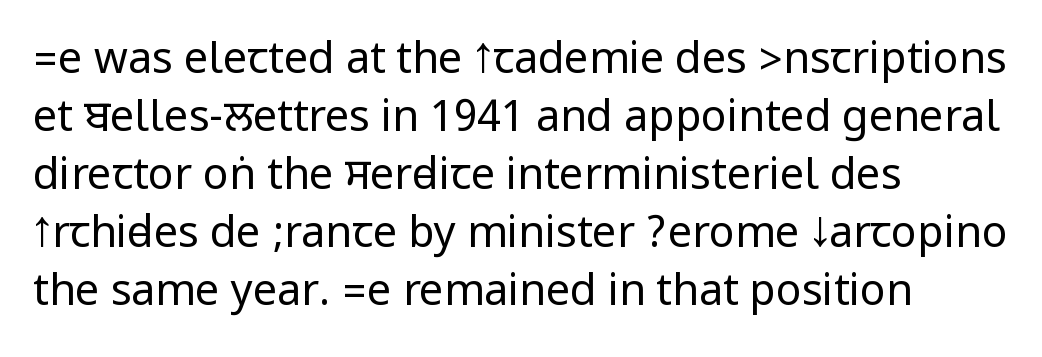
Is this a sans? Yes — the strokes have no serifs. Check under the words: just untouched page. Compared with typical body copy, the letter spacing here is the same. The font is comparable to plain body text, perhaps lighter. The type sits square on the baseline with zero lean. The rendering anchors every line to the left-hand side.
